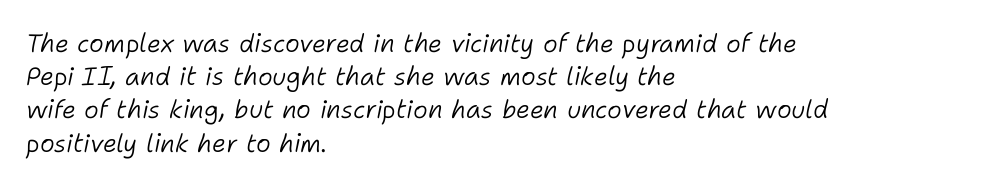
The letters look calm and open, with moderate or lighter stems. The passage shown has conventional tracking throughout. These lines were composed using italics. A bare baseline throughout the passage. Leading: standard. Where is the straight margin? On the left.
